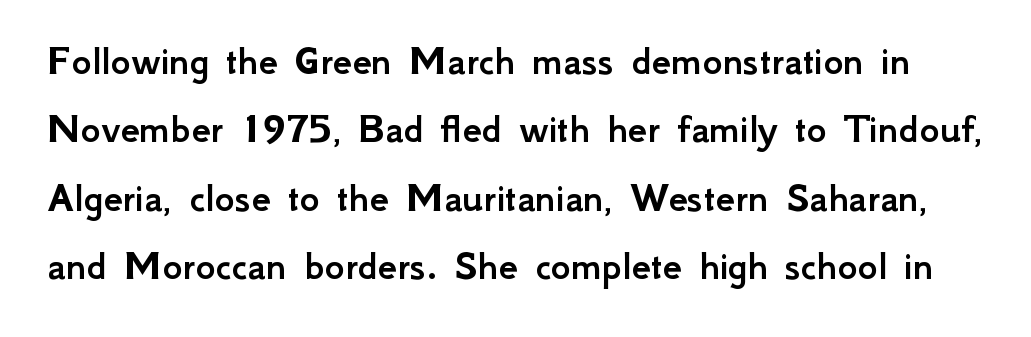
Q: Is the text italic (slanted)? A: No, it is upright.
Q: Is the typeface a serif or a sans-serif typeface? A: Sans-serif.
Q: Is the text underlined? A: No.
Q: Is the spacing between letters normal or unusually wide? A: Normal.
Q: Is the spacing between lines tight, normal or loose? A: Normal.
Q: Width (condensed, normal, or wide)? A: Normal.
Q: Stroke contrast? A: Low.
Q: x-height? A: Small.
Q: Monospaced? A: No.
